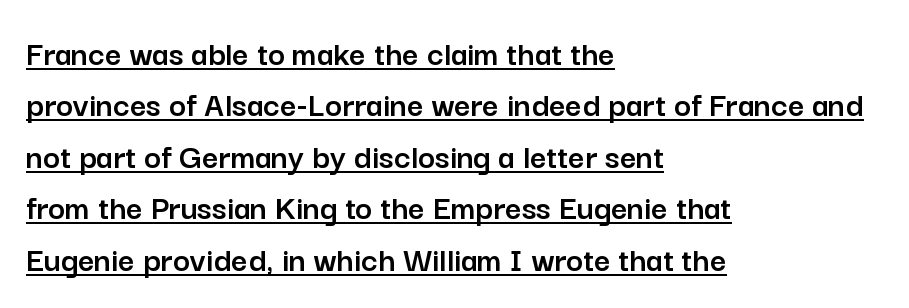
Default kerning and tracking; the words read as compact shapes. A roman cut, with each character standing at attention. Is there much room between lines? A standard amount, neither cramped nor airy. Compared with a centered layout, this one pins lines to the left instead. Descenders here cross a horizontal rule under the line. Looks like regular typesetting: each glyph gets only the width it needs.
